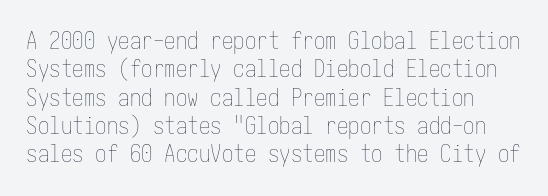
Q: Is the text bold? A: No.
Q: Is the text italic (slanted)? A: No, it is upright.
Q: Is the text underlined? A: No.
Q: Is the spacing between letters normal or unusually wide? A: Normal.
